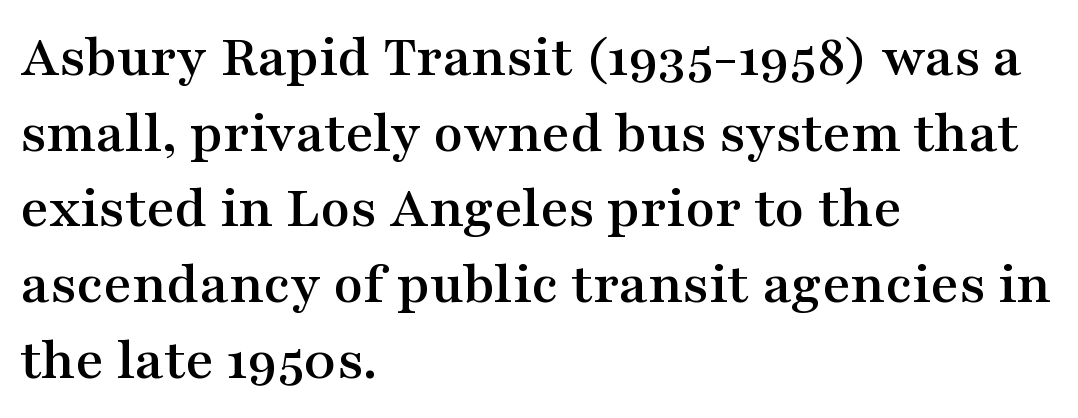
The image shows 61 px wide serif type, upright; set left-aligned, line spacing 1.24x, normal letter spacing, not underlined; medium stroke contrast and a medium x-height.
